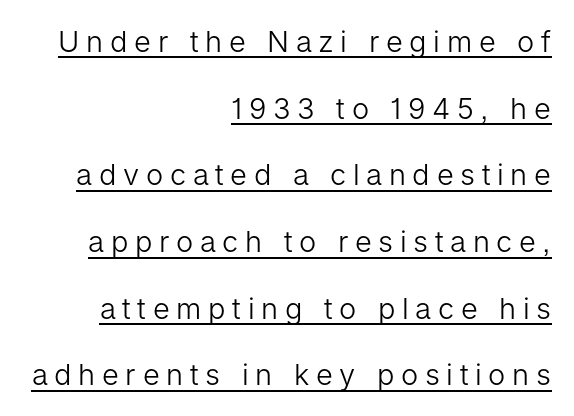
This sample is right-justified, so line beginnings fall wherever the words allow. The face used here appears with an underline applied. The passage shown stacks its lines with a broad gap. The passage shown has open, widely tracked lettering throughout. Posture: vertical. This rendering employs a face without finishing strokes, i.e., a sans-serif.
